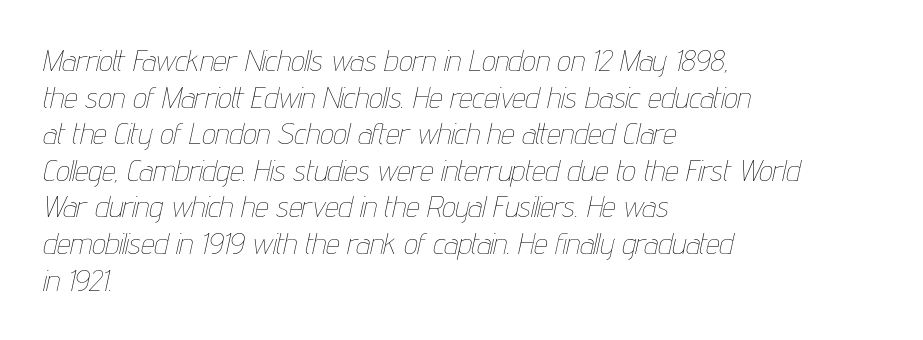
{"italic": "yes", "lean": "right", "slant_degrees": 12, "bold": "no", "weight": "thin", "width": "condensed", "stroke_contrast": "low", "x_height": "medium", "monospaced": "no", "underline": "no", "align": "left", "line_spacing_ratio": 1.22, "letter_spacing": "normal", "letter_spacing_em": 0.0, "glyph_px": 30}
